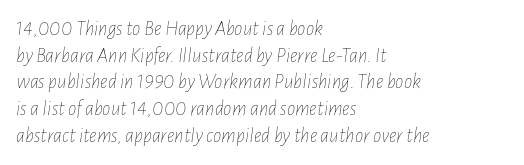
{"italic": "yes", "lean": "right", "slant_degrees": 7, "bold": "no", "underline": "no", "align": "left", "line_spacing": "normal", "line_spacing_ratio": 1.27, "letter_spacing": "normal", "letter_spacing_em": 0.0, "glyph_px": 21}
